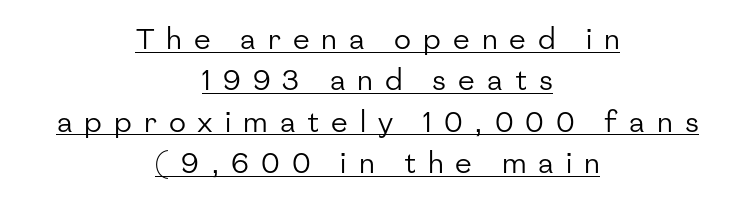
Q: Is the text bold? A: No.
Q: Is the text italic (slanted)? A: No, it is upright.
Q: Is the typeface a serif or a sans-serif typeface? A: Sans-serif.
Q: Is the text underlined? A: Yes.
Q: How is the paragraph aligned? A: Centered.
Q: Is the spacing between letters normal or unusually wide? A: Unusually wide.
Q: Is the spacing between lines tight, normal or loose? A: Normal.
Q: Width (condensed, normal, or wide)? A: Normal.
Q: Stroke contrast? A: Low.
Q: x-height? A: Medium.
Q: Monospaced? A: No.
